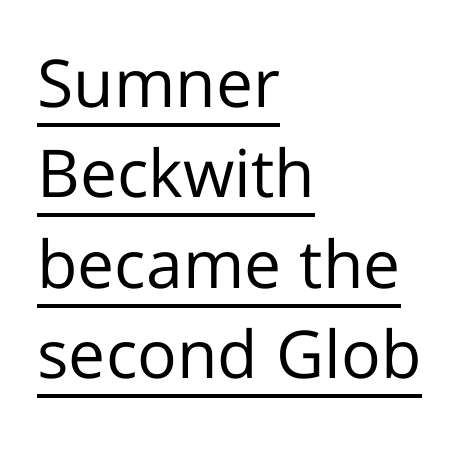
Q: Is the text bold? A: No.
Q: Is the text italic (slanted)? A: No, it is upright.
Q: Is the typeface a serif or a sans-serif typeface? A: Sans-serif.
Q: Is the text underlined? A: Yes.
Q: How is the paragraph aligned? A: Left-aligned.
Q: Is the spacing between letters normal or unusually wide? A: Normal.
Q: Is the spacing between lines tight, normal or loose? A: Normal.
Q: Width (condensed, normal, or wide)? A: Normal.
Q: Stroke contrast? A: Low.
Q: x-height? A: Medium.
Q: Monospaced? A: No.
